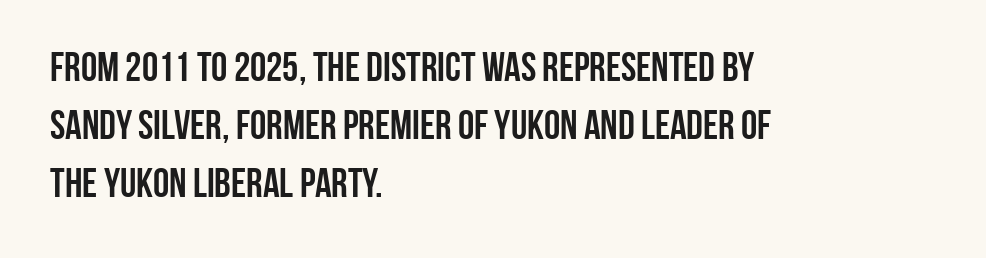
Whoever set this chose a conventional vertical rhythm. Every character sits straight up, as roman type does. This sample has the flowing, uneven cadence of proportional lettering. Honestly, the letter spacing is just normal — you wouldn't notice it. These lines are set flush left with a ragged right edge.
